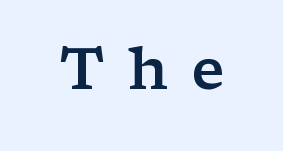
Q: Is the text bold? A: Semi-bold.
Q: Is the text italic (slanted)? A: No, it is upright.
Q: Is the typeface a serif or a sans-serif typeface? A: Serif.
Q: Is the text underlined? A: No.
Q: Is the spacing between letters normal or unusually wide? A: Unusually wide.
Q: Width (condensed, normal, or wide)? A: Wide.
Q: Stroke contrast? A: Low.
Q: x-height? A: Medium.
Q: Monospaced? A: No.
